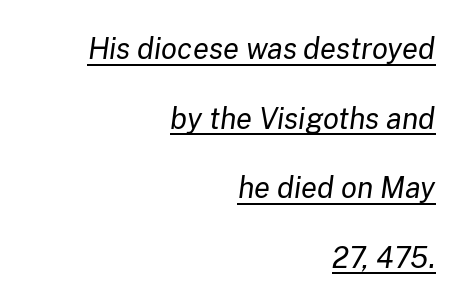
{"italic": "yes", "lean": "right", "slant_degrees": 8, "bold": "no", "weight": "regular", "width": "normal", "stroke_contrast": "low", "x_height": "medium", "monospaced": "no", "underline": "yes", "align": "right", "line_spacing": "loose", "line_spacing_ratio": 2.4, "letter_spacing": "normal", "letter_spacing_em": 0.0, "glyph_px": 29}
